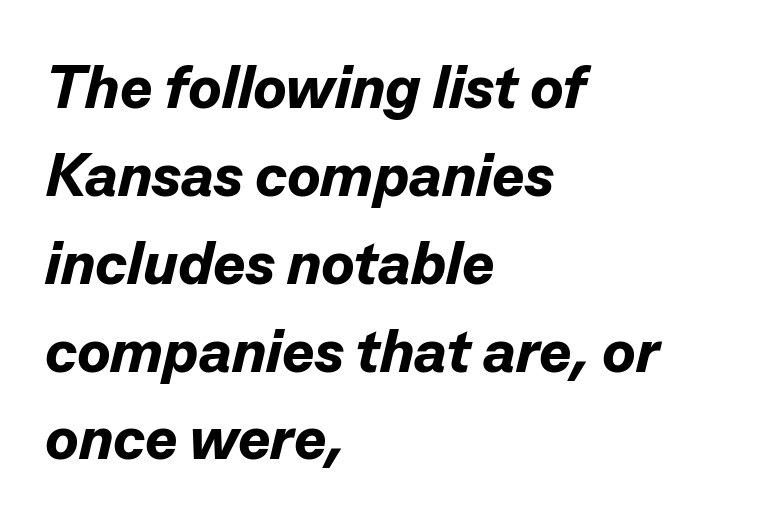
{"italic": "yes", "lean": "right", "slant_degrees": 13, "bold": "yes", "weight": "bold", "width": "normal", "stroke_contrast": "low", "x_height": "medium", "monospaced": "no", "underline": "no", "align": "left", "line_spacing": "normal", "line_spacing_ratio": 1.44, "letter_spacing": "normal", "letter_spacing_em": 0.0, "glyph_px": 61}
